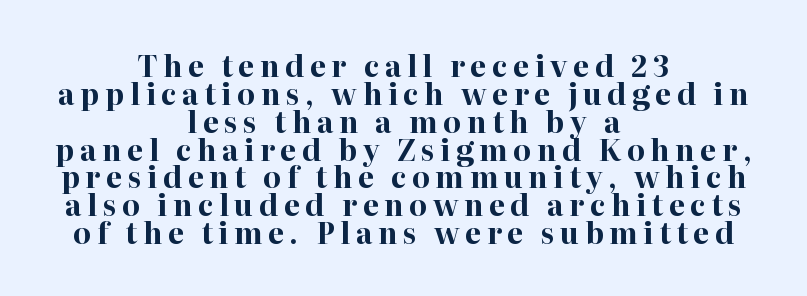
The image shows 29 px bold serif type, upright; set centered, tight line spacing (0.96x), not underlined; high stroke contrast and a medium x-height.
